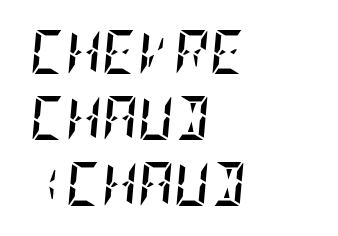
There's an unmistakable incline to the writing here. What's the leading like? Ordinary, nothing unusual. How are the letters spaced? Ordinarily, with no added tracking. Rule under the text: the space is simply empty. The font is running at its bold setting. Every row of glyphs begins at an identical x-position on the left.
